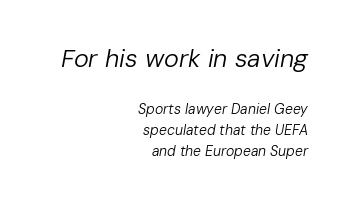
No extra ink here — the face is not bold. The type is set solid horizontally, with unmodified tracking. Notice how the stems are inclined rather than vertical — that's the hallmark of italics. Reading down the block, your eye finds every line finishing at a fixed right position. The specimen omits any rule beneath the text block's lines.
